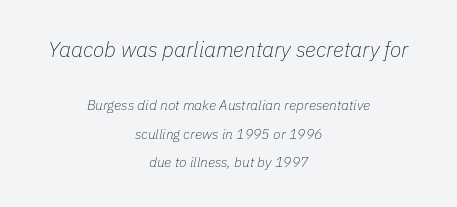
{"italic": "yes", "lean": "right", "slant_degrees": 11, "bold": "no", "underline": "no", "align": "center", "line_spacing": "loose", "line_spacing_ratio": 2.05, "letter_spacing": "normal", "letter_spacing_em": 0.0, "larger_block": "first", "size_ratio": 1.5, "glyph_px": 21}
